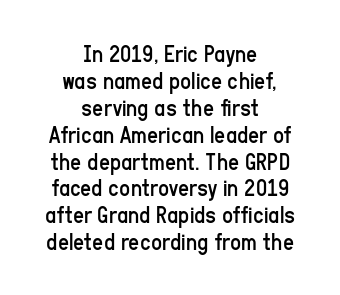
The image shows 24 px text type, upright; set centered, tight line spacing (1.12x), normal letter spacing, not underlined.
